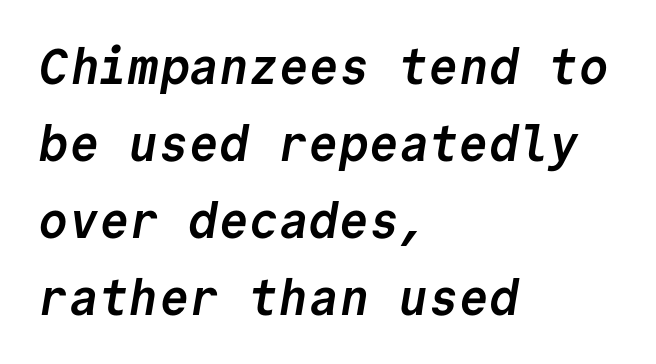
The image shows 50 px semibold sans-serif type, monospaced; set left-aligned, normal line spacing (1.54x), normal letter spacing, not underlined; low stroke contrast and a medium x-height.
